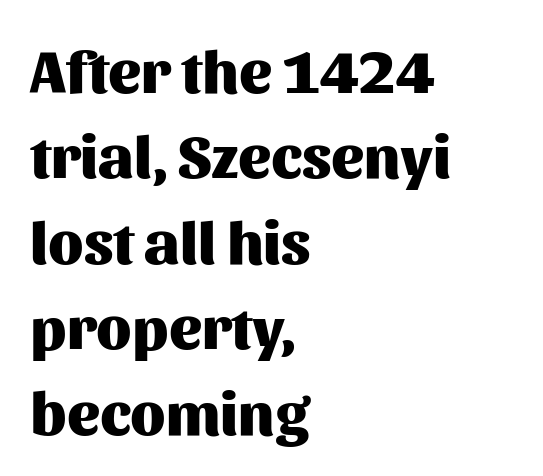
Every row of glyphs begins at an identical x-position on the left. Tall strokes in this sample are plumb rather than angled. Nothing unusual about the tracking: characters are spaced as the font intends. Stroke thickness is high; the sample reads as a true bold. The passage shown stacks its lines at a standard gap. Only glyphs here, with clear space below each row.
